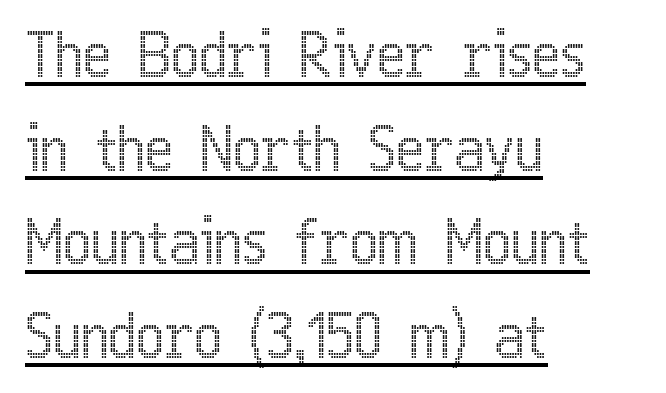
The image shows 60 px condensed type, upright; set left-aligned, normal line spacing (1.56x), normal letter spacing, underlined; a medium x-height.
